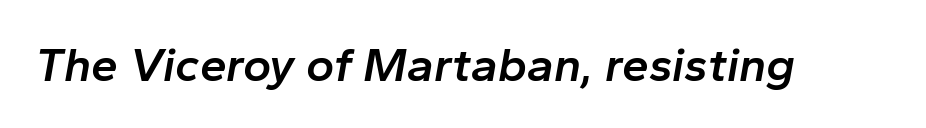
Glyph-to-glyph distance matches everyday printed text. Notice how the stems are inclined rather than vertical — that's the hallmark of italics. Every letter is mildly thick-stroked: semibold rather than bold. Plain, unruled lines of type. This sample has the flowing, uneven cadence of proportional lettering.
